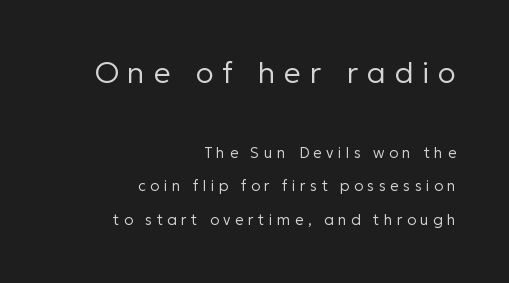
Descenders are the only things crossing below the line. The letters carry no serifs — their stems end cleanly without finishing strokes. Compared with a flush-left layout, this one pins lines to the opposite, right side. Notice how the stems are strictly vertical — no italics here. Airy leading. Tracking value appears strongly positive — letters spread wide.
